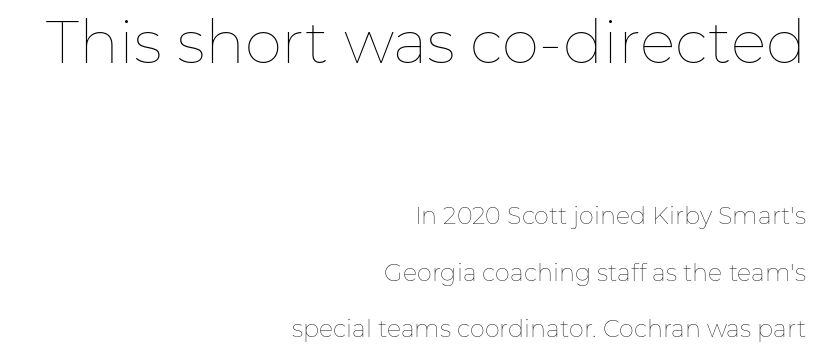
{"italic": "no", "bold": "no", "weight": "thin", "width": "normal", "stroke_contrast": "low", "x_height": "medium", "monospaced": "no", "underline": "no", "align": "right", "line_spacing": "loose", "line_spacing_ratio": 2.34, "letter_spacing": "normal", "letter_spacing_em": 0.0, "larger_block": "first", "size_ratio": 2.5, "glyph_px": 60}
